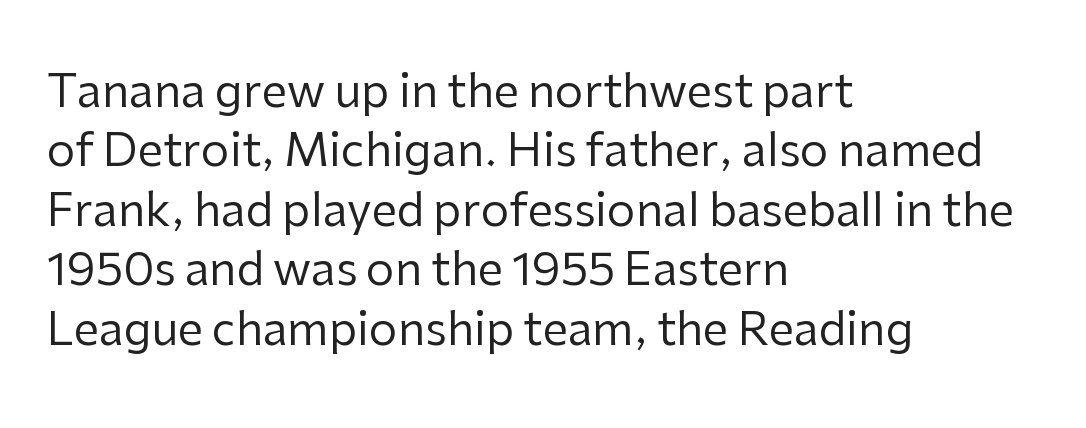
{"serif": "no", "italic": "no", "bold": "no", "weight": "regular", "width": "normal", "stroke_contrast": "low", "x_height": "medium", "monospaced": "no", "underline": "no", "align": "left", "line_spacing": "normal", "line_spacing_ratio": 1.32, "letter_spacing": "normal", "letter_spacing_em": 0.0, "glyph_px": 45}
